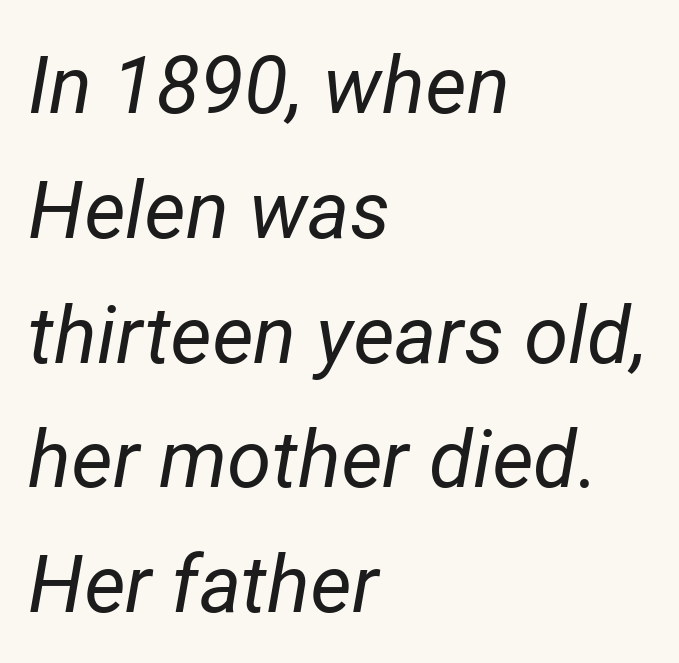
The image shows 80 px regular-weight type, italic (leaning right); set left-aligned, normal line spacing (1.56x), normal letter spacing, not underlined; low stroke contrast and a medium x-height.
